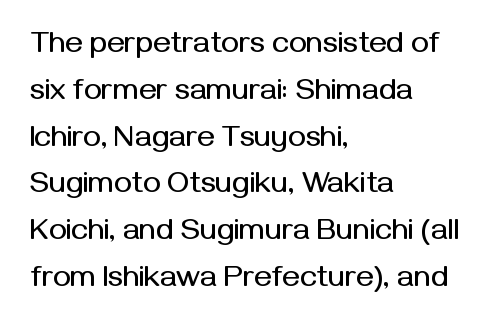
The image shows 30 px sans-serif type, upright; set left-aligned, normal line spacing (1.56x), normal letter spacing, not underlined; medium stroke contrast and a medium x-height.
